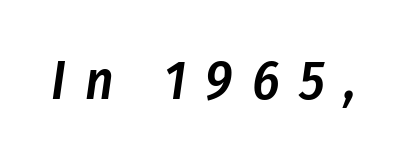
{"italic": "yes", "lean": "right", "slant_degrees": 8, "bold": "semi", "weight": "semibold", "width": "condensed", "stroke_contrast": "low", "x_height": "medium", "monospaced": "no", "underline": "no", "letter_spacing": "wide", "letter_spacing_em": 0.35, "glyph_px": 55}
